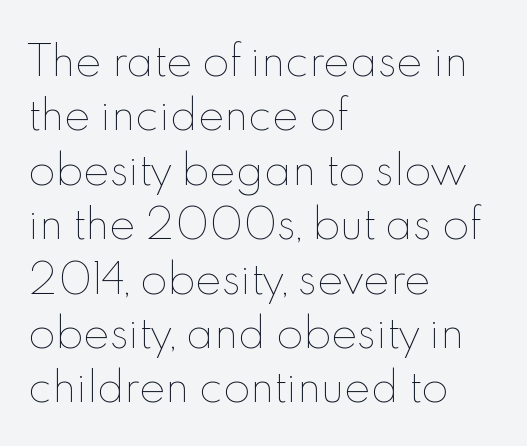
Q: Is the text bold? A: No.
Q: Is the text italic (slanted)? A: No, it is upright.
Q: Is the text underlined? A: No.
Q: How is the paragraph aligned? A: Left-aligned.
Q: Is the spacing between letters normal or unusually wide? A: Normal.
Q: Is the spacing between lines tight, normal or loose? A: Normal.
Q: Width (condensed, normal, or wide)? A: Normal.
Q: x-height? A: Small.
Q: Monospaced? A: No.
